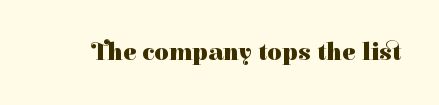
{"italic": "no", "bold": "yes", "underline": "no", "letter_spacing": "normal", "letter_spacing_em": 0.0, "glyph_px": 25}
